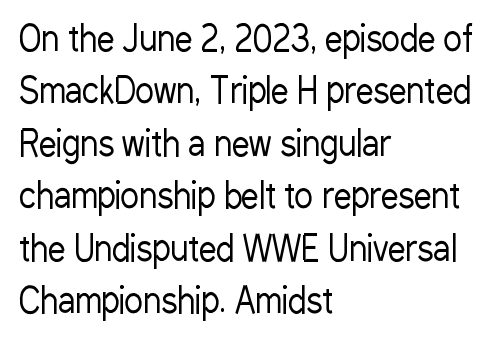
{"serif": "no", "italic": "no", "bold": "no", "weight": "regular", "width": "condensed", "stroke_contrast": "low", "x_height": "medium", "monospaced": "no", "underline": "no", "align": "left", "line_spacing": "normal", "line_spacing_ratio": 1.5, "letter_spacing": "normal", "letter_spacing_em": 0.0, "glyph_px": 35}
